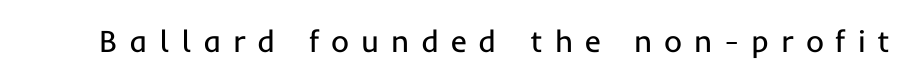
{"serif": "no", "italic": "no", "bold": "no", "weight": "regular", "width": "normal", "stroke_contrast": "low", "x_height": "medium", "monospaced": "no", "underline": "no", "letter_spacing": "wide", "letter_spacing_em": 0.38, "glyph_px": 31}
